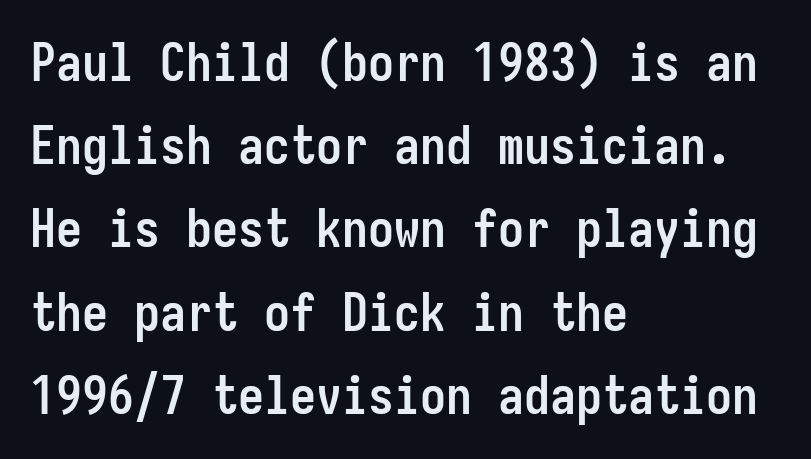
Q: Is the text bold? A: Yes.
Q: Is the text italic (slanted)? A: No, it is upright.
Q: Is the typeface a serif or a sans-serif typeface? A: Sans-serif.
Q: Is the text underlined? A: No.
Q: How is the paragraph aligned? A: Left-aligned.
Q: Is the spacing between letters normal or unusually wide? A: Normal.
Q: Is the spacing between lines tight, normal or loose? A: Normal.
Q: Width (condensed, normal, or wide)? A: Condensed.
Q: Stroke contrast? A: Low.
Q: x-height? A: Medium.
Q: Monospaced? A: Yes.
